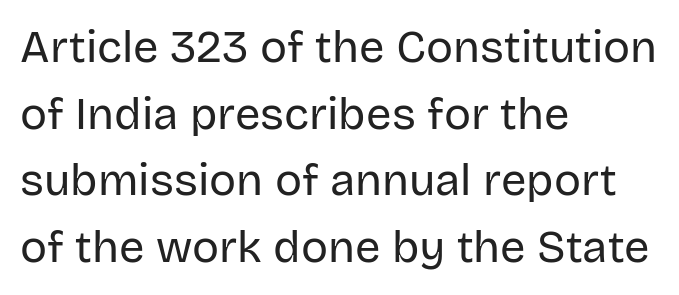
Rule under the text: the space is simply empty. Posture: straight, roman, zero tilt. These lines keep a tight, regular rhythm from letter to letter. Caption: face not bold, strokes unweighted.
